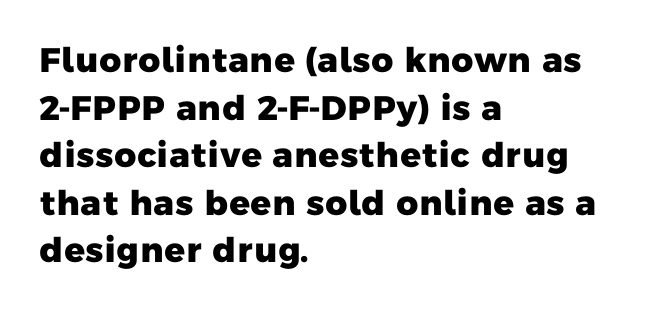
The image shows 34 px heavy sans-serif type; set left-aligned, normal line spacing (1.4x), normal letter spacing, not underlined; low stroke contrast and a medium x-height.
